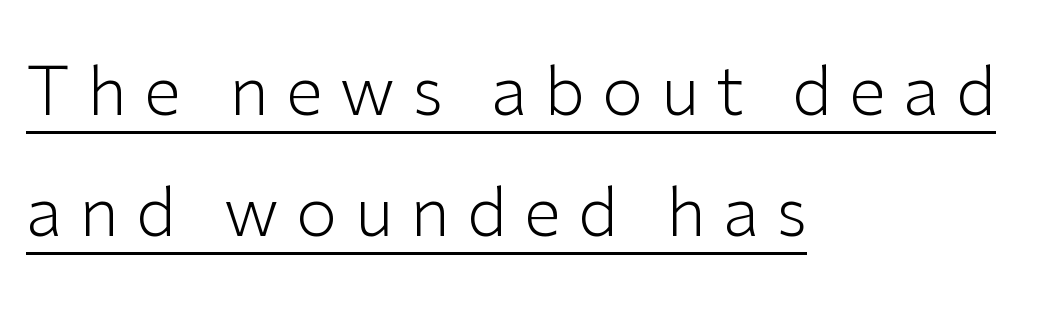
{"serif": "no", "italic": "no", "bold": "no", "weight": "light", "width": "normal", "stroke_contrast": "low", "x_height": "medium", "monospaced": "no", "underline": "yes", "align": "left", "line_spacing_ratio": 1.8, "letter_spacing": "wide", "letter_spacing_em": 0.26, "glyph_px": 67}
